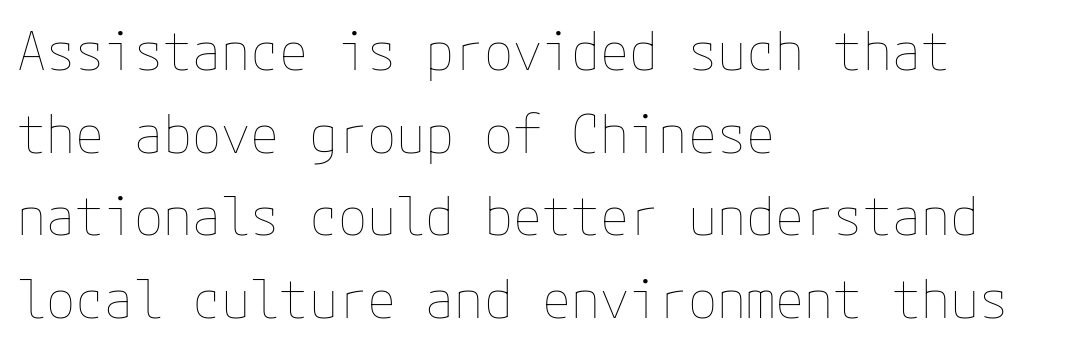
Q: Is the text bold? A: No.
Q: Is the text italic (slanted)? A: No, it is upright.
Q: Is the text underlined? A: No.
Q: How is the paragraph aligned? A: Left-aligned.
Q: Is the spacing between letters normal or unusually wide? A: Normal.
Q: Is the spacing between lines tight, normal or loose? A: Normal.
Q: Width (condensed, normal, or wide)? A: Normal.
Q: Stroke contrast? A: Low.
Q: x-height? A: Medium.
